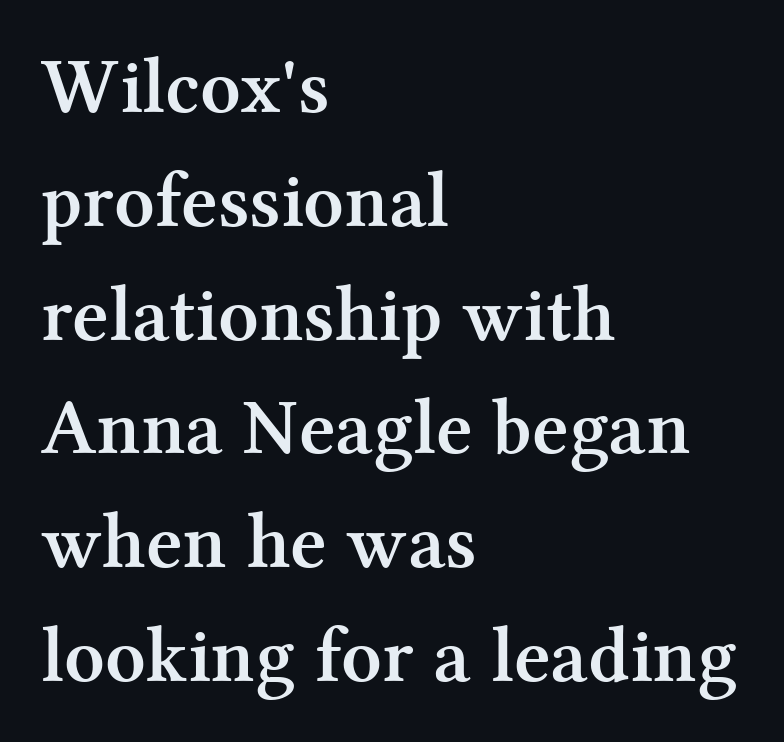
Q: Is the text bold? A: Yes.
Q: Is the text italic (slanted)? A: No, it is upright.
Q: Is the typeface a serif or a sans-serif typeface? A: Serif.
Q: Is the text underlined? A: No.
Q: How is the paragraph aligned? A: Left-aligned.
Q: Is the spacing between letters normal or unusually wide? A: Normal.
Q: Is the spacing between lines tight, normal or loose? A: Normal.
Q: Width (condensed, normal, or wide)? A: Normal.
Q: Stroke contrast? A: Medium.
Q: x-height? A: Medium.
Q: Monospaced? A: No.
